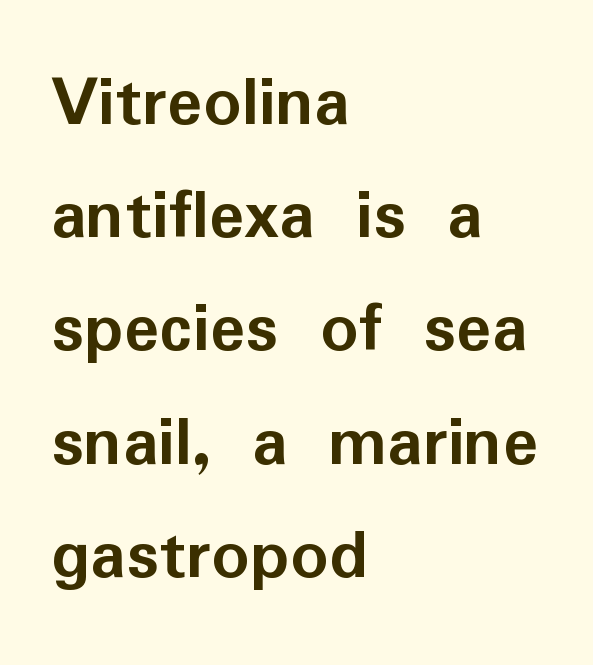
{"serif": "no", "italic": "no", "bold": "yes", "weight": "semibold", "width": "normal", "stroke_contrast": "low", "x_height": "medium", "monospaced": "no", "underline": "no", "align": "left", "line_spacing": "normal", "line_spacing_ratio": 1.53, "letter_spacing": "normal", "letter_spacing_em": 0.0, "glyph_px": 74}
